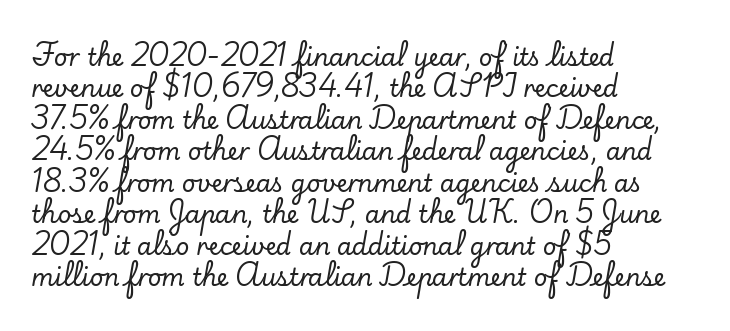
Here the glyphs are tracked normally, forming tight word shapes. Type without underlining. A classic flush-left, rag-right setting is used for this passage.
